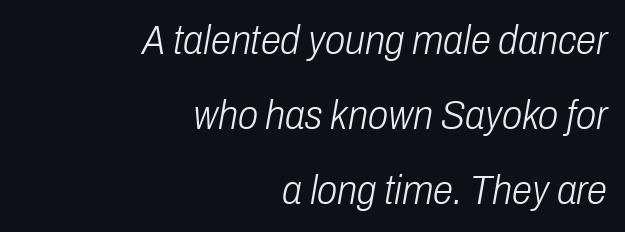
Q: Is the text bold? A: No.
Q: Is the text italic (slanted)? A: Yes, it leans right by about 10 degrees.
Q: Is the text underlined? A: No.
Q: How is the paragraph aligned? A: Right-aligned.
Q: Is the spacing between letters normal or unusually wide? A: Normal.
Q: Width (condensed, normal, or wide)? A: Condensed.
Q: Stroke contrast? A: Low.
Q: x-height? A: Medium.
Q: Monospaced? A: No.
